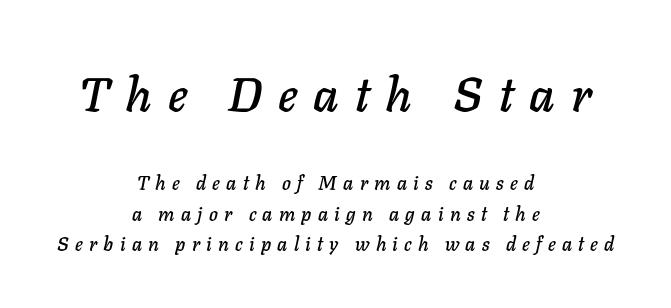
Q: Is the text italic (slanted)? A: Yes, it leans right by about 11 degrees.
Q: Is the text underlined? A: No.
Q: How is the paragraph aligned? A: Centered.
Q: Is the spacing between letters normal or unusually wide? A: Unusually wide.
Q: Is the spacing between lines tight, normal or loose? A: Normal.
Q: Which block of text is set in a larger size, the first (top) or the second (bottom)? A: The first (top) one.
Q: Width (condensed, normal, or wide)? A: Normal.
Q: Stroke contrast? A: Low.
Q: x-height? A: Medium.
Q: Monospaced? A: No.
